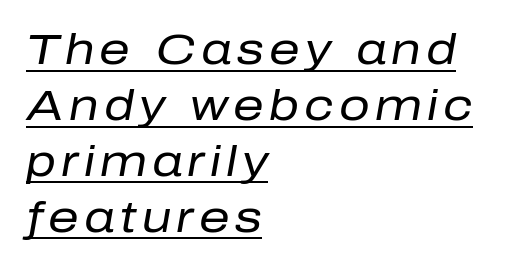
{"italic": "yes", "lean": "right", "slant_degrees": 10, "bold": "no", "weight": "regular", "width": "normal", "stroke_contrast": "low", "x_height": "medium", "monospaced": "no", "underline": "yes", "align": "left", "line_spacing": "normal", "line_spacing_ratio": 1.3, "glyph_px": 43}
